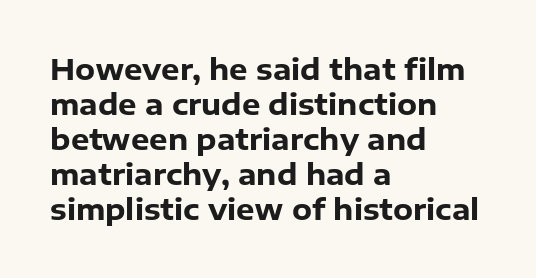
The image shows 29 px heavy sans-serif type, upright; set left-aligned, line spacing 1.21x, normal letter spacing, not underlined; low stroke contrast and a medium x-height.
